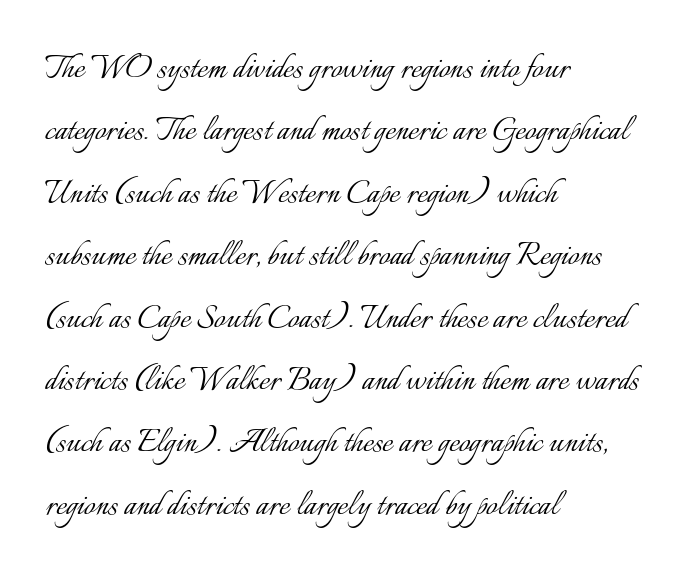
Note the varied advance widths — an 'i' is clearly narrower than an 'm'. Words appear dense and cohesive because spacing is normal. Caption: face not bold, strokes unweighted. Notice how the passage keeps a crisp vertical edge on the left only.
